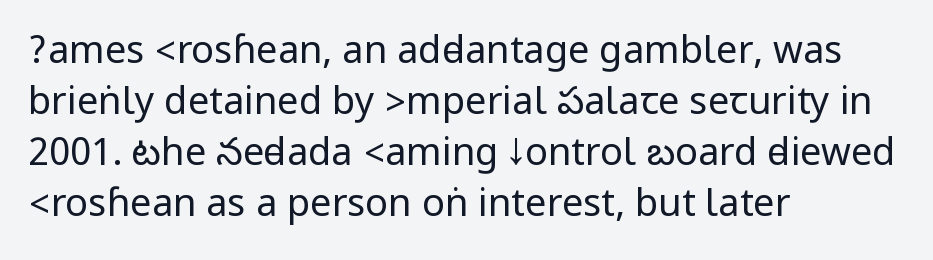
{"serif": "no", "italic": "no", "bold": "no", "weight": "regular", "width": "condensed", "stroke_contrast": "low", "underline": "no", "align": "left", "line_spacing": "normal", "line_spacing_ratio": 1.34, "letter_spacing": "normal", "letter_spacing_em": 0.0, "glyph_px": 38}
